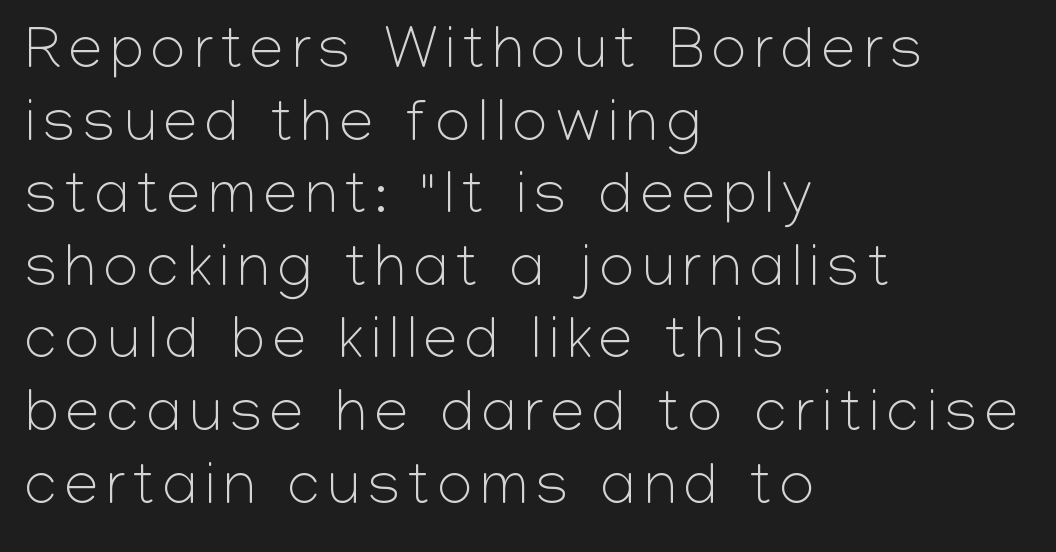
Words float on clear page, feet unadorned. Compared with a typical body face, this is equally light or lighter still. Spacing verdict: proportional, widths tailored to each character. Italic? Not at all — the glyphs are vertical.
